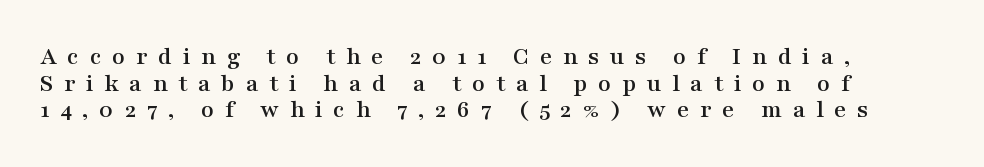
Q: Is the text italic (slanted)? A: No, it is upright.
Q: Is the text underlined? A: No.
Q: How is the paragraph aligned? A: Left-aligned.
Q: Is the spacing between letters normal or unusually wide? A: Unusually wide.
Q: Is the spacing between lines tight, normal or loose? A: Tight.
